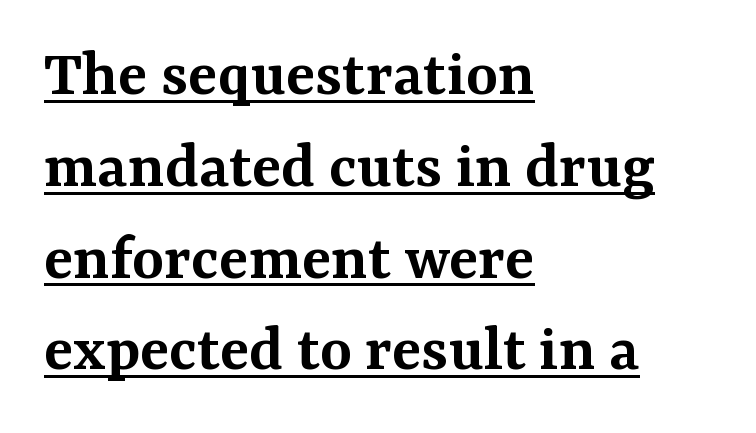
Q: Is the text bold? A: Semi-bold.
Q: Is the text italic (slanted)? A: No, it is upright.
Q: Is the typeface a serif or a sans-serif typeface? A: Serif.
Q: Is the text underlined? A: Yes.
Q: How is the paragraph aligned? A: Left-aligned.
Q: Is the spacing between letters normal or unusually wide? A: Normal.
Q: Is the spacing between lines tight, normal or loose? A: Normal.
Q: Width (condensed, normal, or wide)? A: Normal.
Q: Stroke contrast? A: Medium.
Q: x-height? A: Medium.
Q: Monospaced? A: No.
